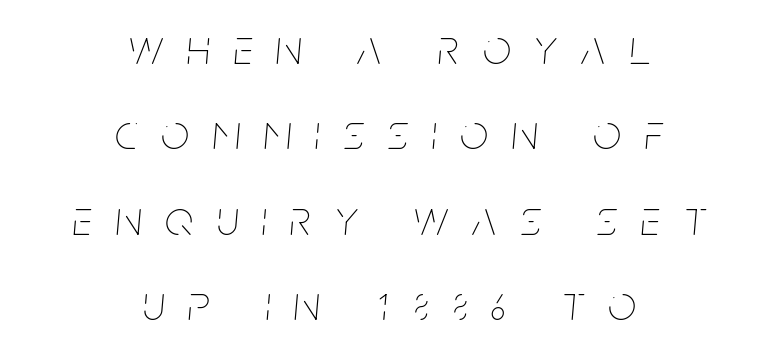
{"italic": "yes", "lean": "right", "slant_degrees": 5, "bold": "no", "weight": "thin", "width": "condensed", "stroke_contrast": "low", "x_height": "large", "monospaced": "no", "underline": "no", "align": "center", "line_spacing_ratio": 1.74, "letter_spacing": "wide", "letter_spacing_em": 0.49, "glyph_px": 49}
